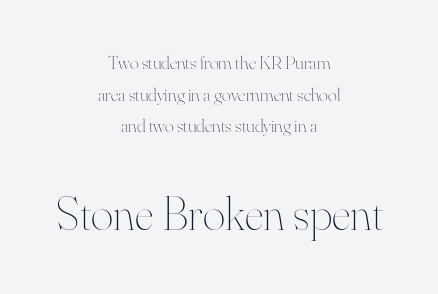
Q: Is the text bold? A: No.
Q: Is the text italic (slanted)? A: No, it is upright.
Q: Is the text underlined? A: No.
Q: How is the paragraph aligned? A: Centered.
Q: Is the spacing between letters normal or unusually wide? A: Normal.
Q: Is the spacing between lines tight, normal or loose? A: Normal.
Q: Which block of text is set in a larger size, the first (top) or the second (bottom)? A: The second (bottom) one.
Q: Width (condensed, normal, or wide)? A: Normal.
Q: Stroke contrast? A: High.
Q: x-height? A: Small.
Q: Monospaced? A: No.
